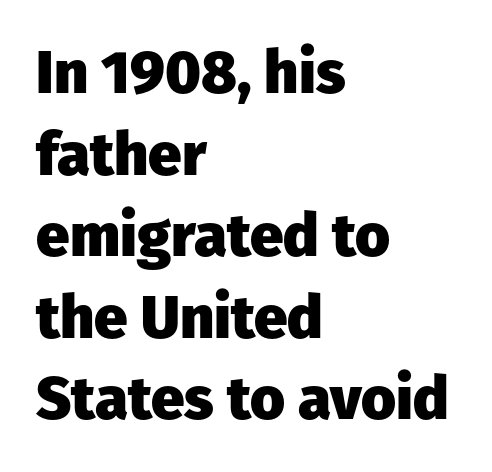
Q: Is the text bold? A: Yes.
Q: Is the text italic (slanted)? A: No, it is upright.
Q: Is the typeface a serif or a sans-serif typeface? A: Sans-serif.
Q: Is the text underlined? A: No.
Q: How is the paragraph aligned? A: Left-aligned.
Q: Is the spacing between letters normal or unusually wide? A: Normal.
Q: Is the spacing between lines tight, normal or loose? A: Normal.
Q: Width (condensed, normal, or wide)? A: Normal.
Q: Stroke contrast? A: Low.
Q: x-height? A: Medium.
Q: Monospaced? A: No.
